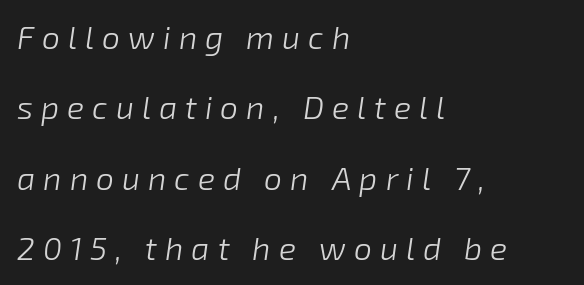
{"italic": "yes", "lean": "right", "slant_degrees": 8, "bold": "no", "weight": "light", "width": "normal", "stroke_contrast": "low", "x_height": "medium", "monospaced": "no", "underline": "no", "align": "left", "line_spacing": "loose", "line_spacing_ratio": 2.2, "letter_spacing": "wide", "letter_spacing_em": 0.25, "glyph_px": 32}
